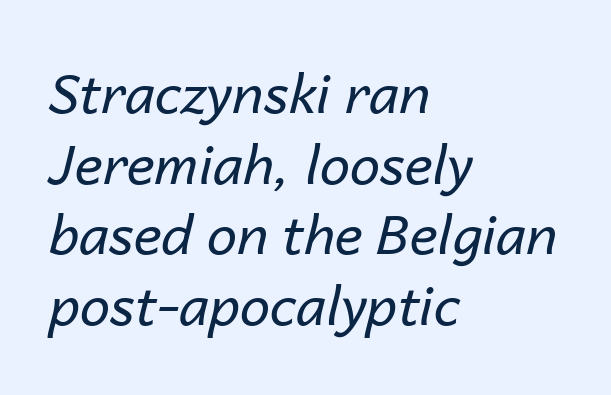
The image shows 54 px regular-weight type, italic (leaning right); set left-aligned, normal line spacing (1.31x), normal letter spacing, not underlined; low stroke contrast and a medium x-height.
